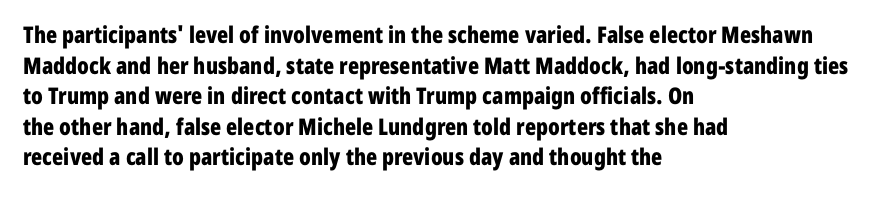
Q: Is the text bold? A: Yes.
Q: Is the text italic (slanted)? A: No, it is upright.
Q: Is the text underlined? A: No.
Q: How is the paragraph aligned? A: Left-aligned.
Q: Is the spacing between letters normal or unusually wide? A: Normal.
Q: Is the spacing between lines tight, normal or loose? A: Normal.
